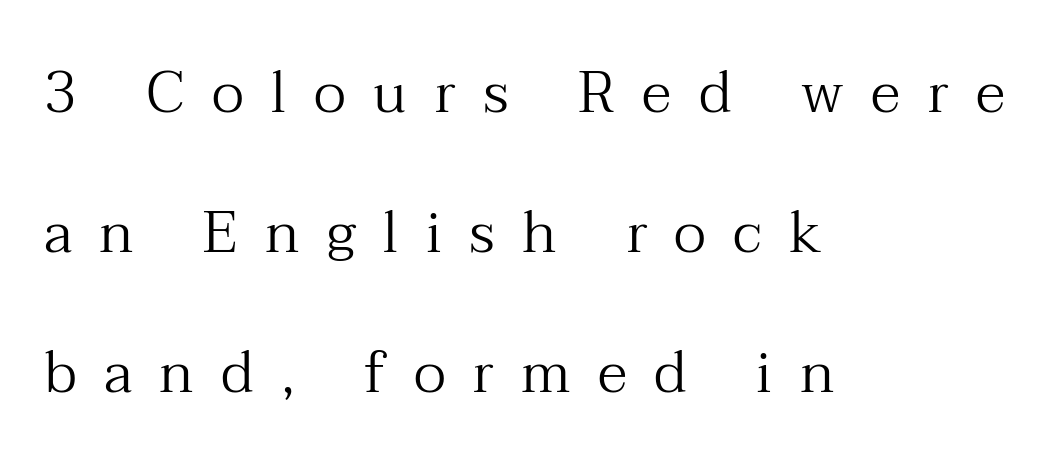
Q: Is the text bold? A: No.
Q: Is the text italic (slanted)? A: No, it is upright.
Q: Is the typeface a serif or a sans-serif typeface? A: Serif.
Q: Is the text underlined? A: No.
Q: How is the paragraph aligned? A: Left-aligned.
Q: Is the spacing between letters normal or unusually wide? A: Unusually wide.
Q: Is the spacing between lines tight, normal or loose? A: Loose.
Q: Width (condensed, normal, or wide)? A: Normal.
Q: Stroke contrast? A: Medium.
Q: x-height? A: Medium.
Q: Monospaced? A: No.
